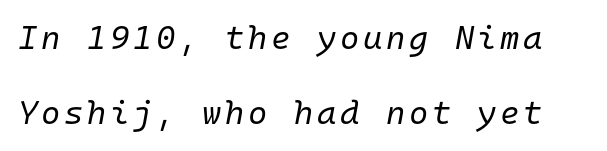
Q: Is the text bold? A: No.
Q: Is the text italic (slanted)? A: Yes, it leans right by about 10 degrees.
Q: Is the text underlined? A: No.
Q: Is the spacing between lines tight, normal or loose? A: Loose.
Q: Width (condensed, normal, or wide)? A: Normal.
Q: Stroke contrast? A: Low.
Q: x-height? A: Medium.
Q: Monospaced? A: Yes.
